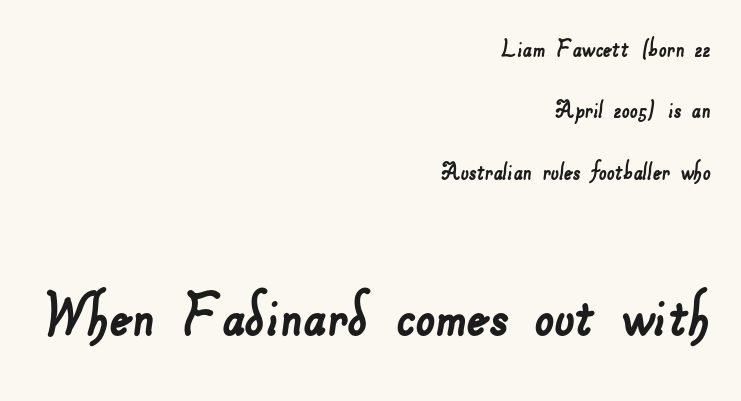
The image shows 70 px sans-serif type; set right-aligned, loose line spacing (2.19x), normal letter spacing, not underlined; the second (bottom) block is 2.5x larger; low stroke contrast and a small x-height.
